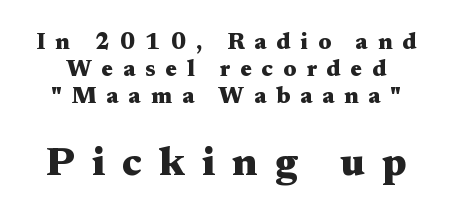
Serif or sans? Serif — the stroke terminals have little feet. Is there any slant? The stems are plumb. Bigger letters appear in the bottom chunk; the top chunk is reduced. Bold? Absolutely — the strokes are thick and heavy. The string is rendered with underlining switched off. This sample has the flowing, uneven cadence of proportional lettering.
